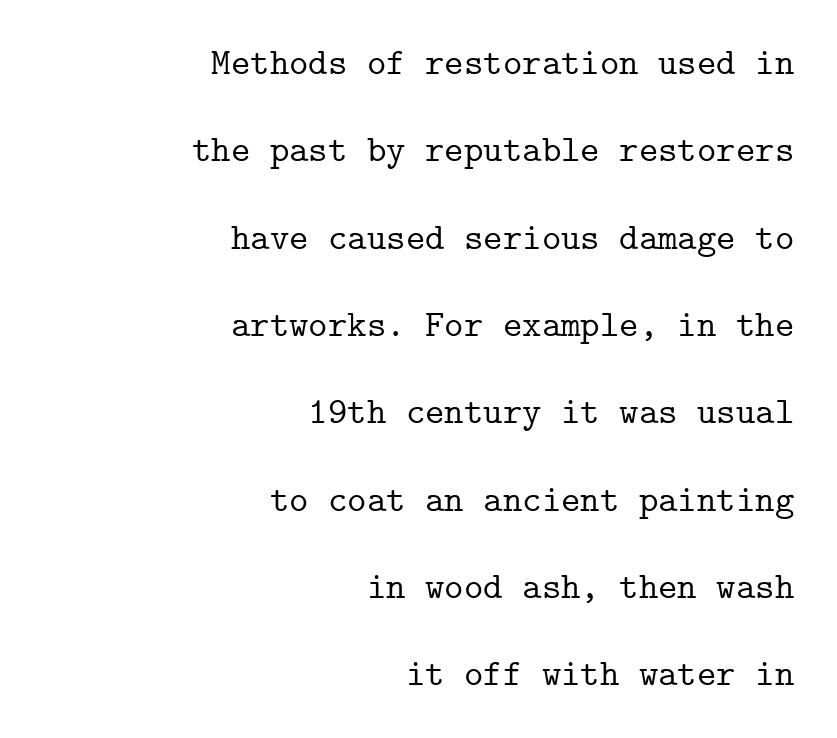
The image shows 37 px serif type, upright, monospaced; set right-aligned, loose line spacing (2.36x), normal letter spacing, not underlined; low stroke contrast and a medium x-height.
